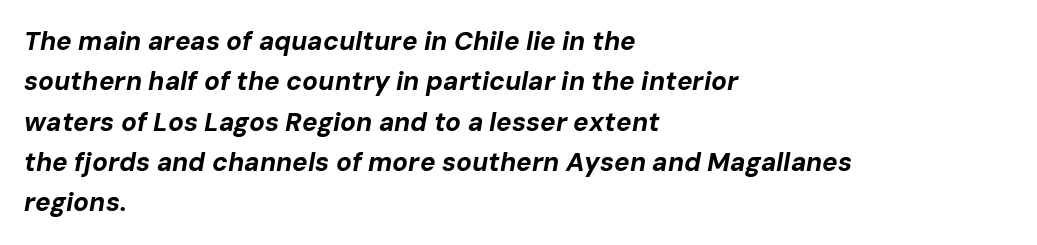
Students, observe: this is what conventionally led text looks like. Emphasis-style slanted type is in use. A clean baseline with only descenders dipping below it. Caption: standard tracking, unaltered. The passage shown is emphatically bold.
